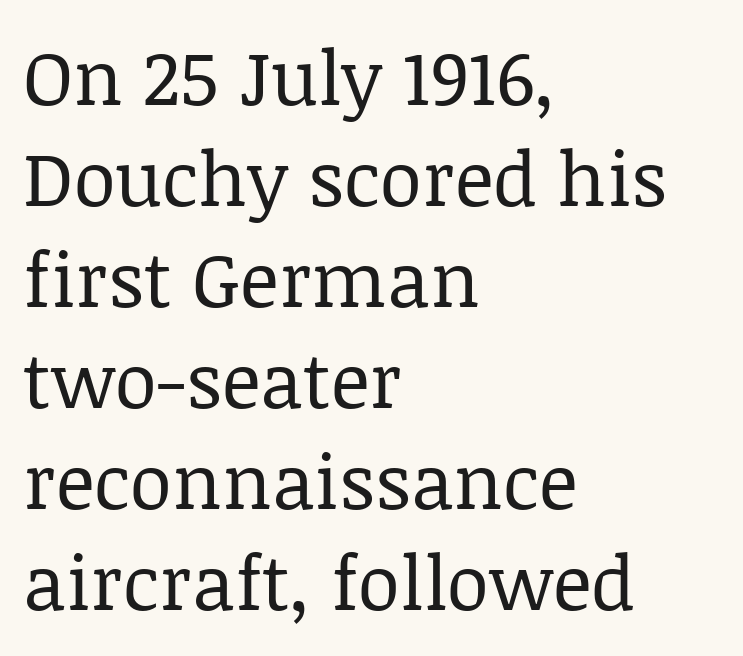
Honestly, the letter spacing is just normal — you wouldn't notice it. The characters display serif detailing at their extremities. The rendering uses natural spacing where letterforms have individual widths. Underline: absent. The space between consecutive lines is moderate. Does the copy run flush right? No — it runs flush left.
